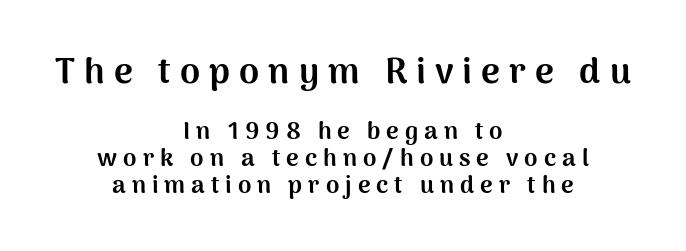
The image shows 36 px bold sans-serif type, upright; set centered, tight line spacing (1.12x), unusually wide letter spacing (+0.25 em), not underlined; the first (top) block is 1.5x larger; medium stroke contrast and a medium x-height.
